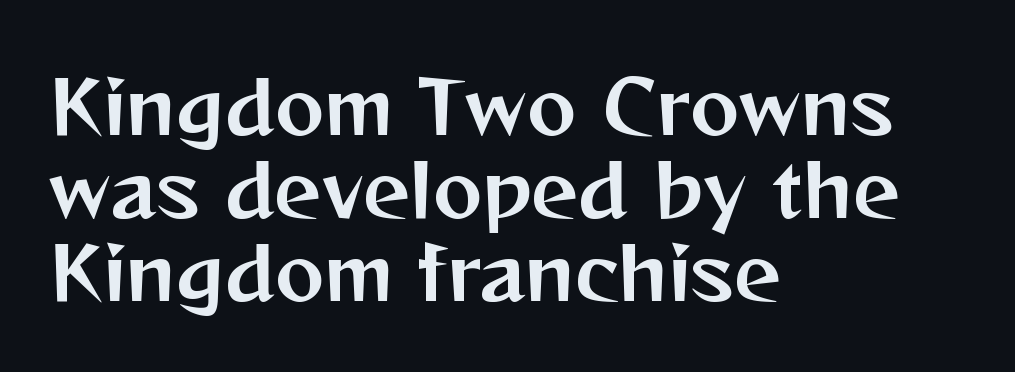
Q: Is the text italic (slanted)? A: No, it is upright.
Q: Is the typeface a serif or a sans-serif typeface? A: Sans-serif.
Q: Is the text underlined? A: No.
Q: How is the paragraph aligned? A: Left-aligned.
Q: Is the spacing between letters normal or unusually wide? A: Normal.
Q: Is the spacing between lines tight, normal or loose? A: Tight.
Q: Width (condensed, normal, or wide)? A: Normal.
Q: Stroke contrast? A: Medium.
Q: x-height? A: Medium.
Q: Monospaced? A: No.
